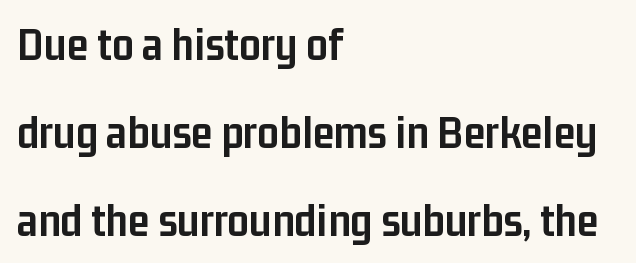
{"serif": "no", "italic": "no", "bold": "yes", "weight": "semibold", "width": "condensed", "stroke_contrast": "low", "x_height": "medium", "monospaced": "no", "underline": "no", "align": "left", "line_spacing_ratio": 1.83, "letter_spacing": "normal", "letter_spacing_em": 0.0, "glyph_px": 48}
